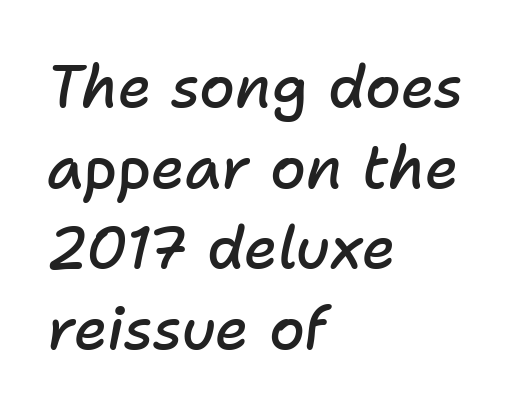
The image shows 58 px semibold type, italic (leaning right); set left-aligned, normal line spacing (1.39x), normal letter spacing, not underlined; low stroke contrast and a medium x-height.
